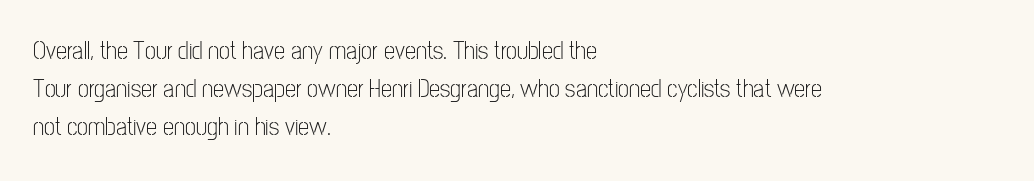
The glyphs are unaccompanied by any horizontal stroke below them. Posture: vertical. These lines keep a tight, regular rhythm from letter to letter. Interline gaps are of average width in this sample. The paragraph shown leans on its left margin.
